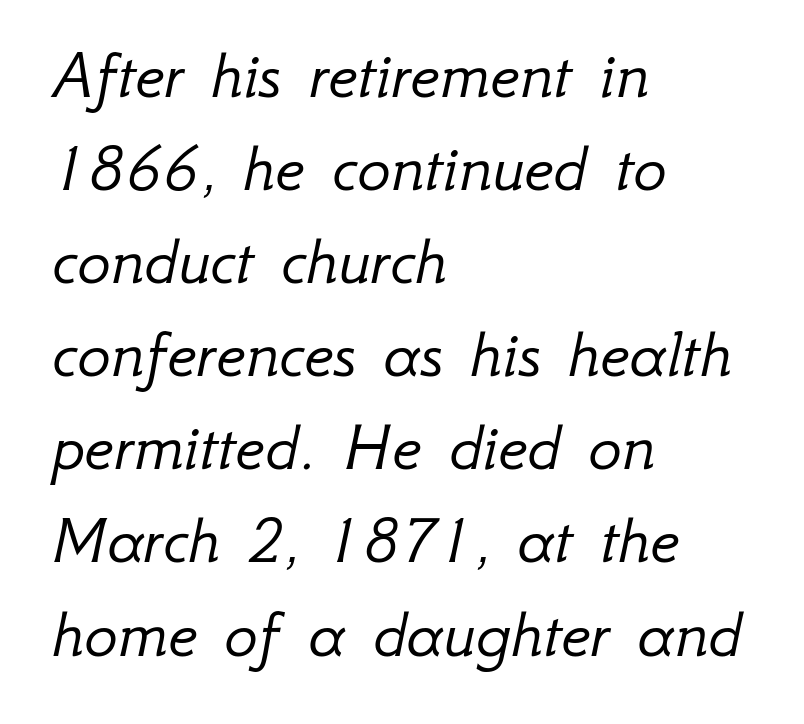
The image shows 70 px light type, italic (leaning right); set left-aligned, normal line spacing (1.33x), normal letter spacing, not underlined; low stroke contrast and a small x-height.
